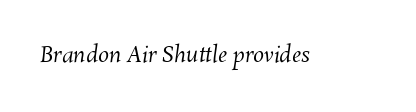
Students, note that the glyphs here touch the page at normal intervals. Any mark beneath the type? The region is blank. Is this a heavy cut? Hardly; it is regular or lighter.
